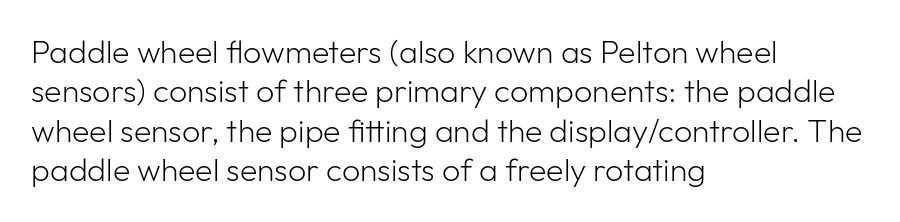
The image shows 32 px light sans-serif type, upright; set left-aligned, line spacing 1.23x, normal letter spacing, not underlined; low stroke contrast and a medium x-height.
